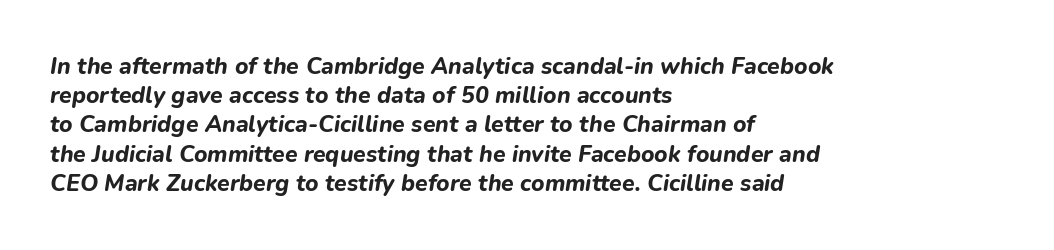
The letters sit at their default tracking, neither squeezed nor spread. Looking at the ascenders, they clearly lean. Is the type bold? Yes — the strokes are clearly thick and heavy. Is the block centered? No — it sits flush against the left margin. This block has exactly the height ordinary leading produces. The area under the type is left untouched.
